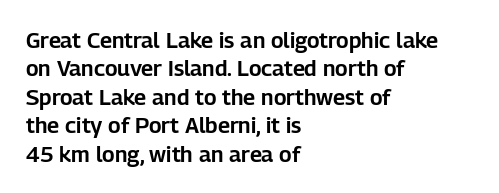
The image shows 22 px text type, upright; set left-aligned, normal line spacing (1.29x), normal letter spacing, not underlined.
